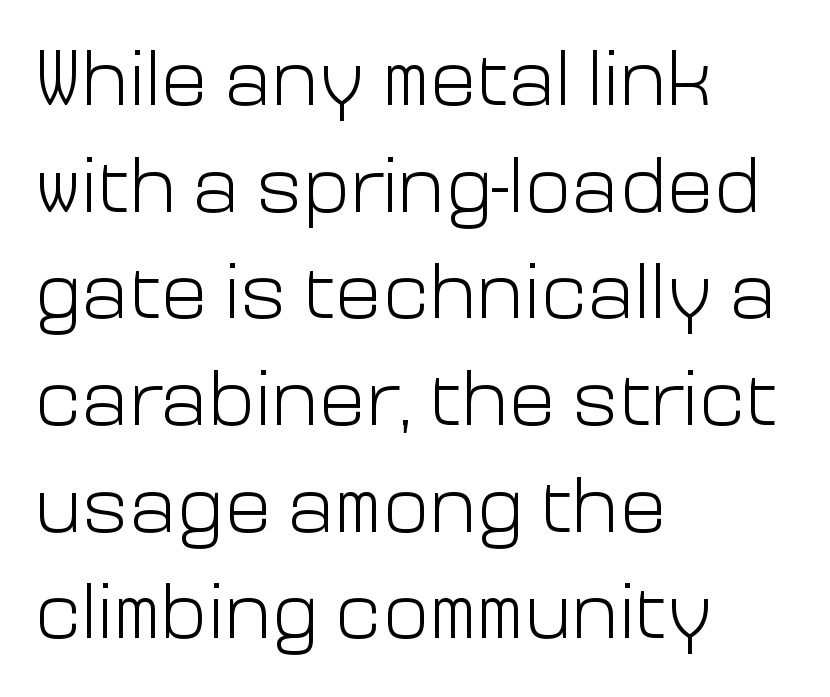
{"serif": "no", "italic": "no", "bold": "no", "weight": "light", "width": "normal", "stroke_contrast": "low", "x_height": "medium", "monospaced": "no", "underline": "no", "align": "left", "line_spacing": "normal", "line_spacing_ratio": 1.35, "letter_spacing": "normal", "letter_spacing_em": 0.0, "glyph_px": 79}
